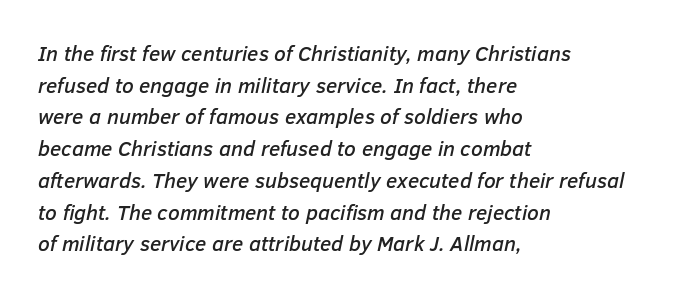
Q: Is the text italic (slanted)? A: Yes, it leans right by about 12 degrees.
Q: Is the text underlined? A: No.
Q: How is the paragraph aligned? A: Left-aligned.
Q: Is the spacing between letters normal or unusually wide? A: Normal.
Q: Is the spacing between lines tight, normal or loose? A: Normal.
